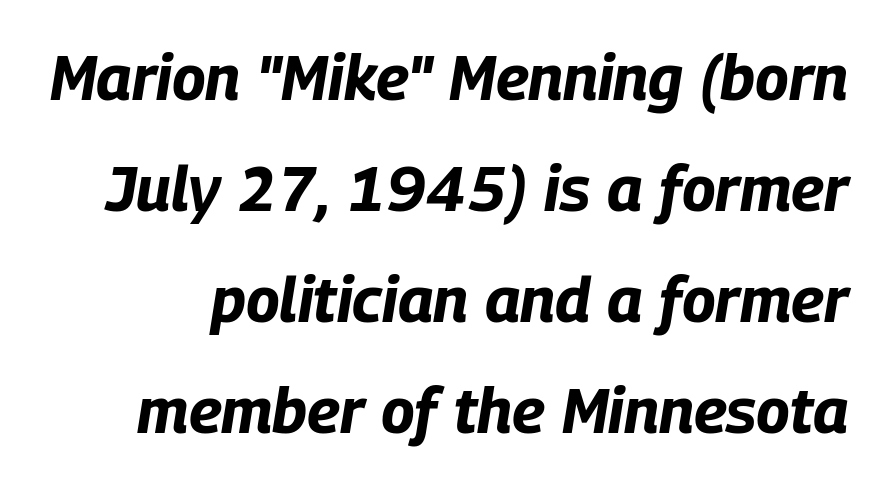
{"italic": "yes", "lean": "right", "slant_degrees": 9, "bold": "yes", "weight": "bold", "width": "condensed", "stroke_contrast": "low", "x_height": "large", "monospaced": "no", "underline": "no", "line_spacing_ratio": 1.76, "letter_spacing": "normal", "letter_spacing_em": 0.0, "glyph_px": 63}
